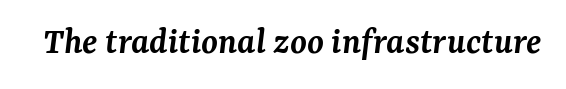
Q: Is the text bold? A: Semi-bold.
Q: Is the text italic (slanted)? A: Yes, it leans right by about 7 degrees.
Q: Is the typeface a serif or a sans-serif typeface? A: Serif.
Q: Is the text underlined? A: No.
Q: Is the spacing between letters normal or unusually wide? A: Normal.
Q: Width (condensed, normal, or wide)? A: Normal.
Q: Stroke contrast? A: Medium.
Q: x-height? A: Medium.
Q: Monospaced? A: No.
